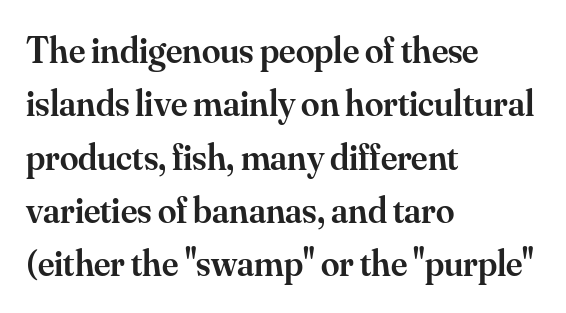
Plain, unruled lines of type. The letters are semibold — heavier than regular but short of a full bold. Tracking here is standard; glyphs follow each other at the usual distance. Line starts are locked; line ends wander. Looks like regular typesetting: each glyph gets only the width it needs.
